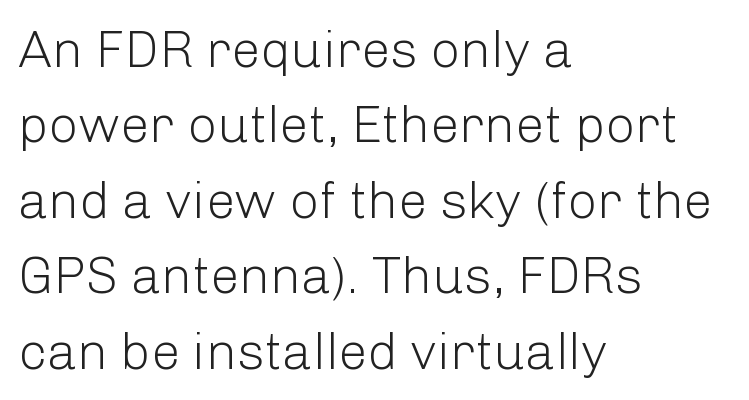
{"serif": "no", "italic": "no", "bold": "no", "weight": "light", "width": "normal", "stroke_contrast": "low", "x_height": "medium", "monospaced": "no", "underline": "no", "align": "left", "line_spacing": "normal", "line_spacing_ratio": 1.45, "letter_spacing": "normal", "letter_spacing_em": 0.0, "glyph_px": 52}
